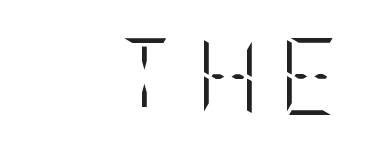
The image shows 77 px light, condensed type, upright; set unusually wide letter spacing (+0.26 em), not underlined; low stroke contrast and a large x-height.
